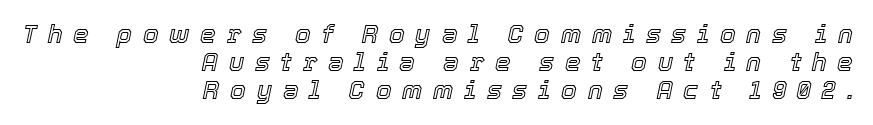
Alignment: flush right. Successive baselines arrive quickly, one right under another. Slanted lettering throughout. You could only call the tracking loose — the letters float apart. Descenders are the only things crossing below the line.
